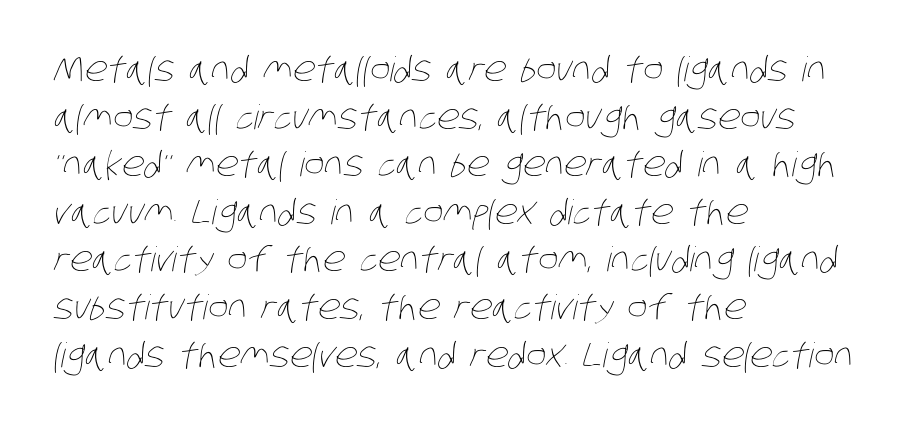
The image shows 34 px thin, condensed type; set left-aligned, normal line spacing (1.4x), normal letter spacing, not underlined; low stroke contrast and a large x-height.
